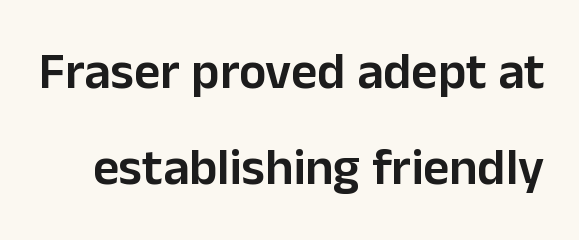
Q: Is the text bold? A: Semi-bold.
Q: Is the text italic (slanted)? A: No, it is upright.
Q: Is the typeface a serif or a sans-serif typeface? A: Sans-serif.
Q: Is the text underlined? A: No.
Q: Is the spacing between letters normal or unusually wide? A: Normal.
Q: Width (condensed, normal, or wide)? A: Normal.
Q: Stroke contrast? A: Low.
Q: x-height? A: Medium.
Q: Monospaced? A: No.
